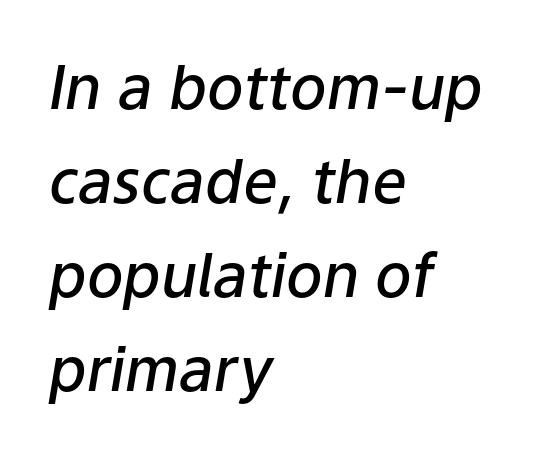
Q: Is the text bold? A: Semi-bold.
Q: Is the text italic (slanted)? A: Yes, it leans right by about 9 degrees.
Q: Is the text underlined? A: No.
Q: How is the paragraph aligned? A: Left-aligned.
Q: Is the spacing between letters normal or unusually wide? A: Normal.
Q: Is the spacing between lines tight, normal or loose? A: Normal.
Q: Width (condensed, normal, or wide)? A: Normal.
Q: Stroke contrast? A: Low.
Q: x-height? A: Medium.
Q: Monospaced? A: No.
